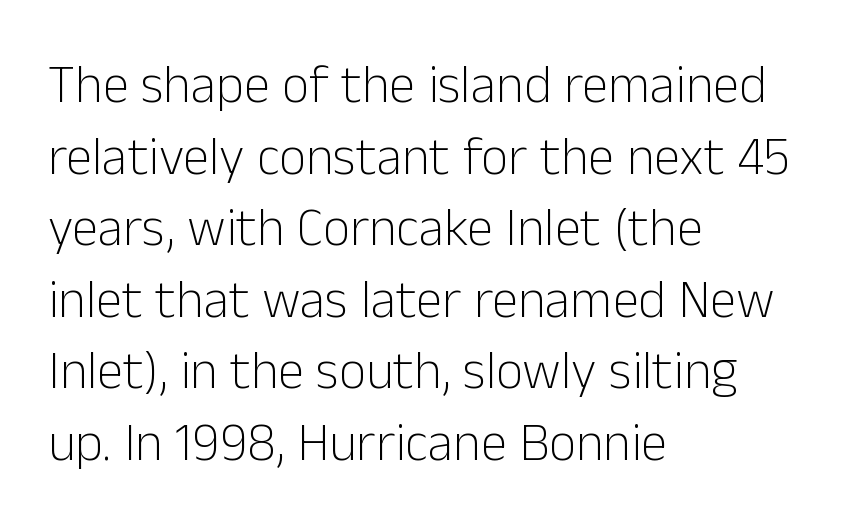
The image shows 53 px light sans-serif type, upright; set left-aligned, normal line spacing (1.35x), normal letter spacing, not underlined; low stroke contrast and a medium x-height.
